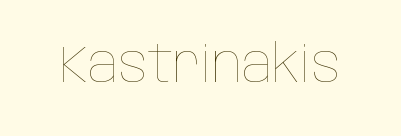
{"italic": "no", "bold": "no", "weight": "thin", "width": "condensed", "stroke_contrast": "low", "x_height": "large", "monospaced": "no", "underline": "no", "letter_spacing": "normal", "letter_spacing_em": 0.0, "glyph_px": 51}
